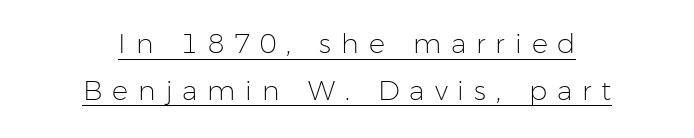
Honestly, the letter spacing is so wide it's the main thing you notice. The font sits on the lighter half of the weight spectrum, regular included. Descenders here cross a horizontal rule under the line. Horizontal alignment here is central, giving a formal, balanced look.
